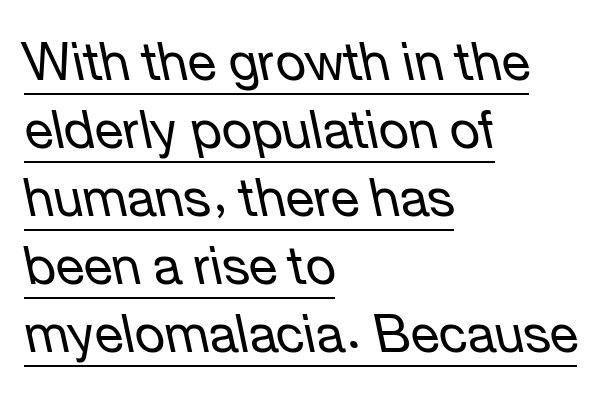
This sample carries an underscore along the baseline area. It's the slanting kind of type. What's the leading like? Ordinary, nothing unusual. Character widths vary here, with narrow letters taking less room than wide ones.
